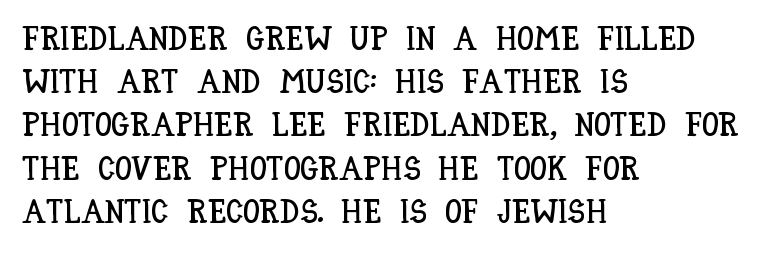
Q: Is the text italic (slanted)? A: No, it is upright.
Q: Is the text underlined? A: No.
Q: How is the paragraph aligned? A: Left-aligned.
Q: Is the spacing between letters normal or unusually wide? A: Normal.
Q: Is the spacing between lines tight, normal or loose? A: Normal.
Q: Width (condensed, normal, or wide)? A: Condensed.
Q: Stroke contrast? A: Low.
Q: x-height? A: Large.
Q: Monospaced? A: No.
